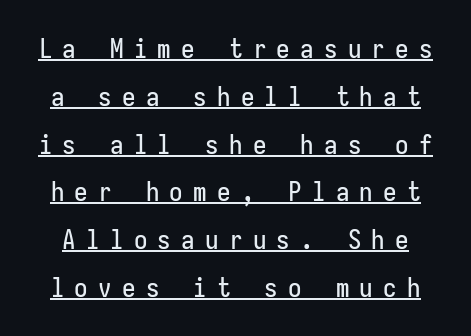
{"italic": "no", "underline": "yes", "line_spacing_ratio": 1.77, "letter_spacing": "wide", "letter_spacing_em": 0.38, "glyph_px": 27}
